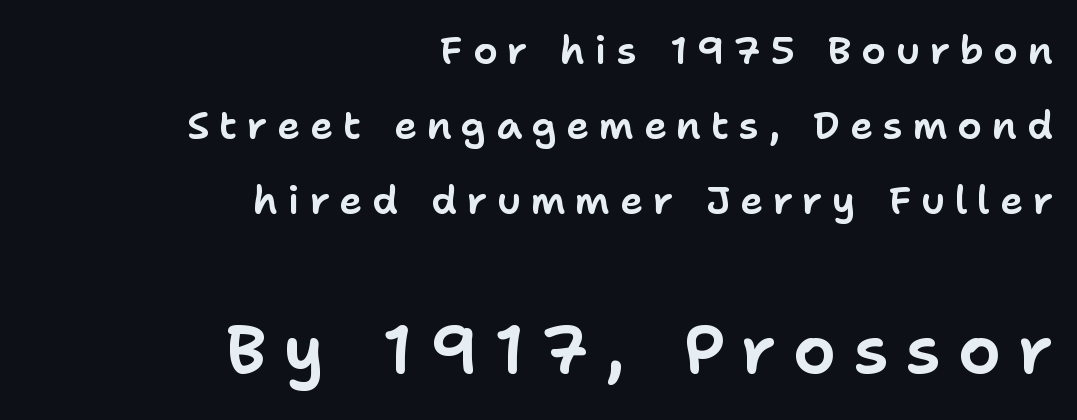
Q: Is the text italic (slanted)? A: No, it is upright.
Q: Is the typeface a serif or a sans-serif typeface? A: Sans-serif.
Q: Is the text underlined? A: No.
Q: How is the paragraph aligned? A: Right-aligned.
Q: Is the spacing between letters normal or unusually wide? A: Unusually wide.
Q: Is the spacing between lines tight, normal or loose? A: Loose.
Q: Which block of text is set in a larger size, the first (top) or the second (bottom)? A: The second (bottom) one.
Q: Width (condensed, normal, or wide)? A: Normal.
Q: Stroke contrast? A: Low.
Q: x-height? A: Medium.
Q: Monospaced? A: No.
